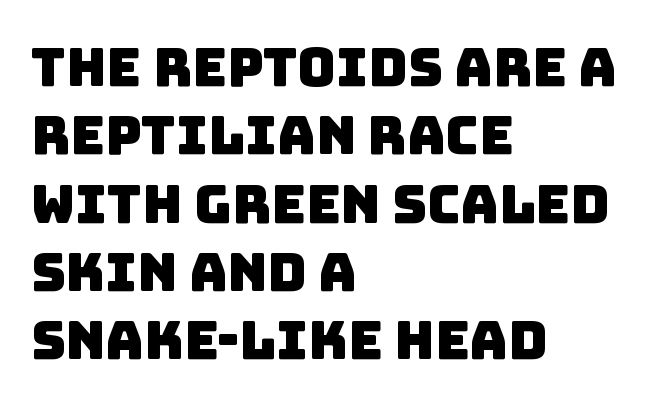
The rendering uses a moderate line-height, typical for paragraphs. The foot of each line stays bare and open. The lines in this sample share a left origin and differ only in where they stop. The letters carry no serifs — their stems end cleanly without finishing strokes. The passage shown has conventional tracking throughout.
